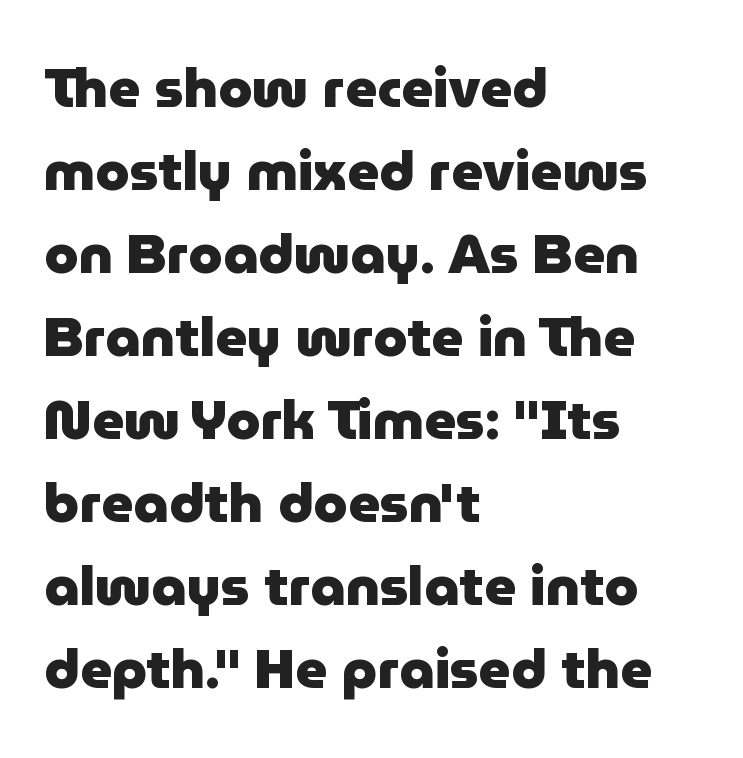
Q: Is the text bold? A: Yes.
Q: Is the text italic (slanted)? A: No, it is upright.
Q: Is the typeface a serif or a sans-serif typeface? A: Sans-serif.
Q: Is the text underlined? A: No.
Q: How is the paragraph aligned? A: Left-aligned.
Q: Is the spacing between letters normal or unusually wide? A: Normal.
Q: Is the spacing between lines tight, normal or loose? A: Normal.
Q: Width (condensed, normal, or wide)? A: Normal.
Q: Stroke contrast? A: Low.
Q: x-height? A: Medium.
Q: Monospaced? A: No.
